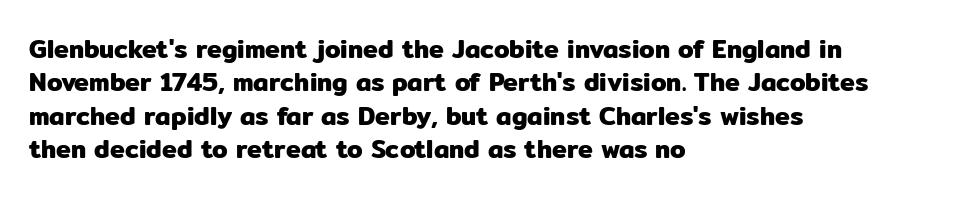
Q: Is the text italic (slanted)? A: No, it is upright.
Q: Is the text underlined? A: No.
Q: How is the paragraph aligned? A: Left-aligned.
Q: Is the spacing between letters normal or unusually wide? A: Normal.
Q: Is the spacing between lines tight, normal or loose? A: Normal.
